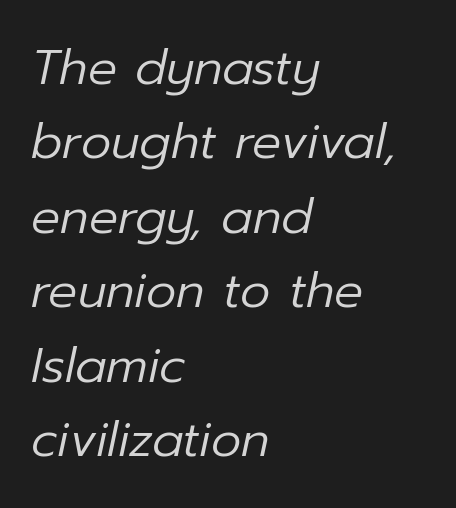
The image shows 48 px regular-weight type, italic (leaning right); set left-aligned, normal line spacing (1.55x), normal letter spacing, not underlined; low stroke contrast and a medium x-height.
